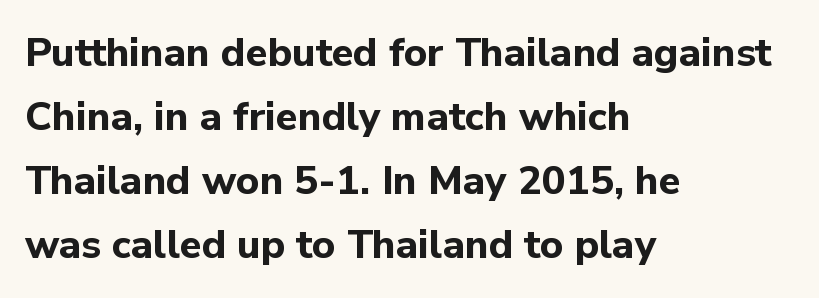
Q: Is the text bold? A: Yes.
Q: Is the text italic (slanted)? A: No, it is upright.
Q: Is the typeface a serif or a sans-serif typeface? A: Sans-serif.
Q: Is the text underlined? A: No.
Q: How is the paragraph aligned? A: Left-aligned.
Q: Is the spacing between letters normal or unusually wide? A: Normal.
Q: Is the spacing between lines tight, normal or loose? A: Normal.
Q: Width (condensed, normal, or wide)? A: Normal.
Q: Stroke contrast? A: Low.
Q: x-height? A: Medium.
Q: Monospaced? A: No.
